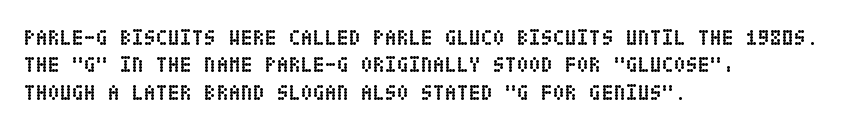
{"italic": "no", "bold": "yes", "underline": "no", "align": "left", "line_spacing_ratio": 1.24, "letter_spacing": "normal", "letter_spacing_em": 0.0, "glyph_px": 22}
